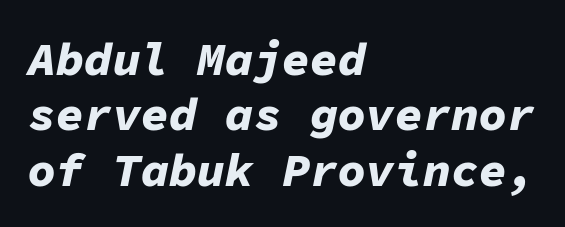
{"italic": "yes", "lean": "right", "slant_degrees": 11, "bold": "yes", "weight": "bold", "width": "normal", "stroke_contrast": "low", "x_height": "medium", "monospaced": "yes", "underline": "no", "align": "left", "line_spacing_ratio": 1.18, "letter_spacing": "normal", "letter_spacing_em": 0.0, "glyph_px": 47}
